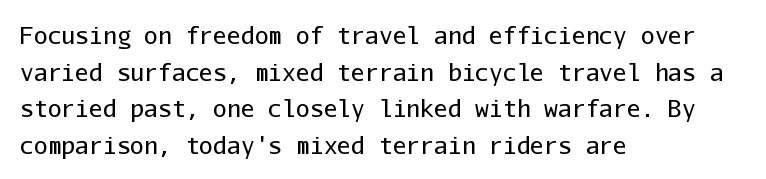
Q: Is the text bold? A: No.
Q: Is the text italic (slanted)? A: No, it is upright.
Q: Is the text underlined? A: No.
Q: How is the paragraph aligned? A: Left-aligned.
Q: Is the spacing between letters normal or unusually wide? A: Normal.
Q: Is the spacing between lines tight, normal or loose? A: Normal.
